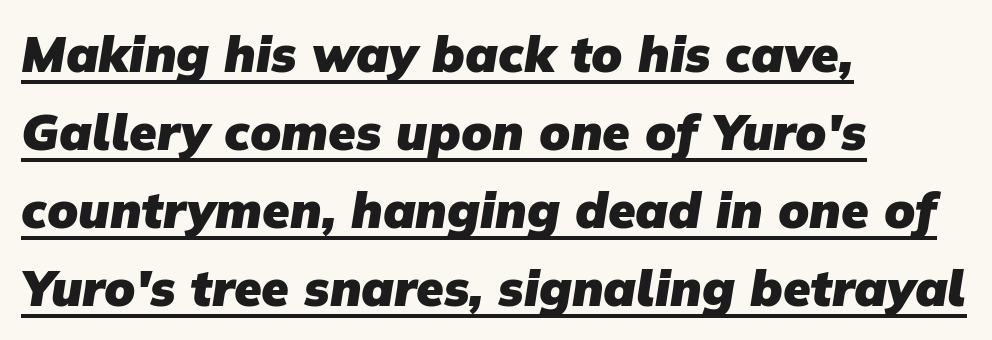
Stroke thickness is high; the sample reads as a true bold. Which margin do the lines hug? The left one — the right edge is uneven. Each letter keeps its own natural width here, so spacing adapts to shape. Nothing sits at the stroke ends, so this counts as sans-serif. You can see a thin bar hugging the bottom of the glyphs.
